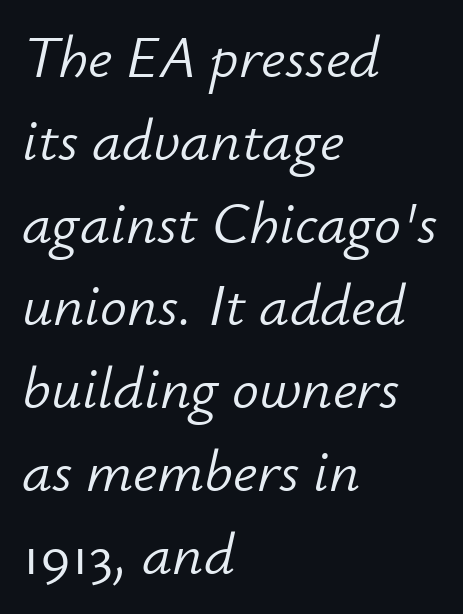
{"italic": "yes", "lean": "right", "slant_degrees": 12, "bold": "no", "weight": "light", "width": "normal", "stroke_contrast": "low", "x_height": "small", "monospaced": "no", "underline": "no", "align": "left", "line_spacing": "normal", "line_spacing_ratio": 1.38, "letter_spacing": "normal", "letter_spacing_em": 0.0, "glyph_px": 60}
